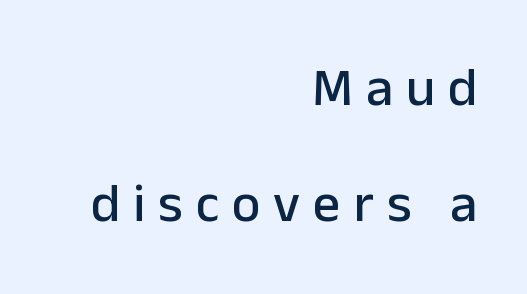
The image shows 54 px sans-serif type, upright; set right-aligned, loose line spacing (2.14x), unusually wide letter spacing (+0.24 em), not underlined; low stroke contrast and a medium x-height.
